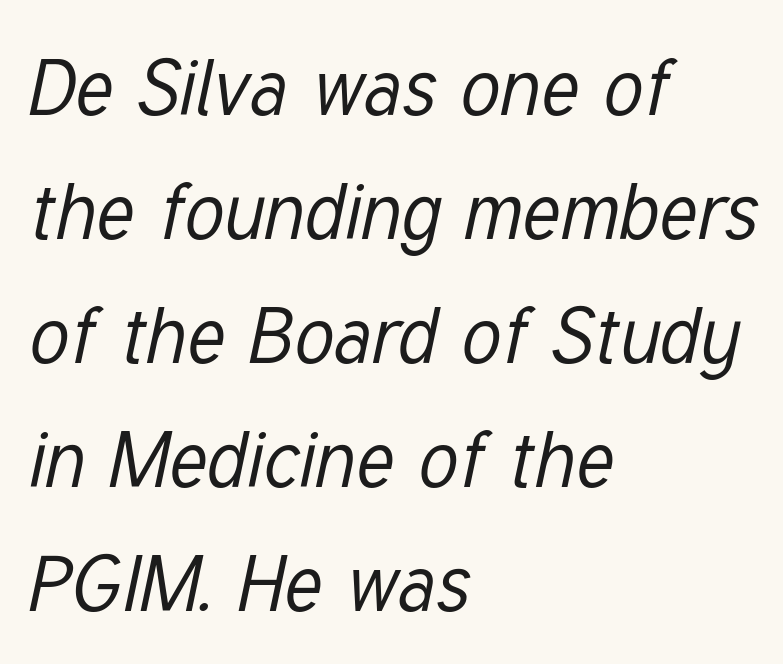
The image shows 78 px regular-weight, condensed type, italic (leaning right); set left-aligned, normal line spacing (1.59x), normal letter spacing, not underlined; low stroke contrast and a medium x-height.
